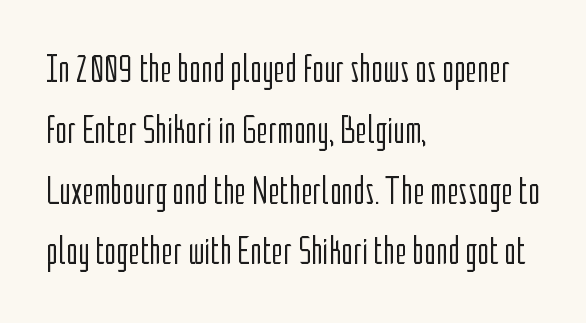
Q: Is the text bold? A: No.
Q: Is the text italic (slanted)? A: No, it is upright.
Q: Is the typeface a serif or a sans-serif typeface? A: Sans-serif.
Q: Is the text underlined? A: No.
Q: How is the paragraph aligned? A: Left-aligned.
Q: Is the spacing between letters normal or unusually wide? A: Normal.
Q: Is the spacing between lines tight, normal or loose? A: Normal.
Q: Width (condensed, normal, or wide)? A: Condensed.
Q: Stroke contrast? A: Low.
Q: x-height? A: Medium.
Q: Monospaced? A: No.
